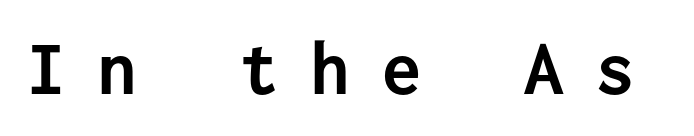
{"serif": "no", "italic": "no", "bold": "yes", "weight": "semibold", "width": "normal", "stroke_contrast": "low", "x_height": "medium", "monospaced": "yes", "underline": "no", "letter_spacing": "wide", "letter_spacing_em": 0.4, "glyph_px": 79}
